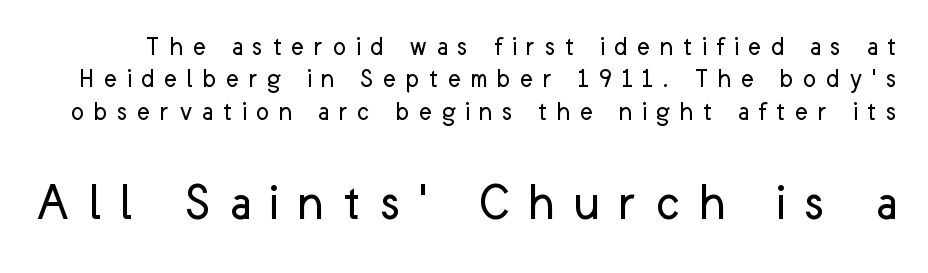
The specimen reads as upright at a glance. Bold? No — there's no thickening of the strokes. You could not count columns in this text — the font is proportionally spaced. Is this a sans? Yes — the strokes have no serifs.
